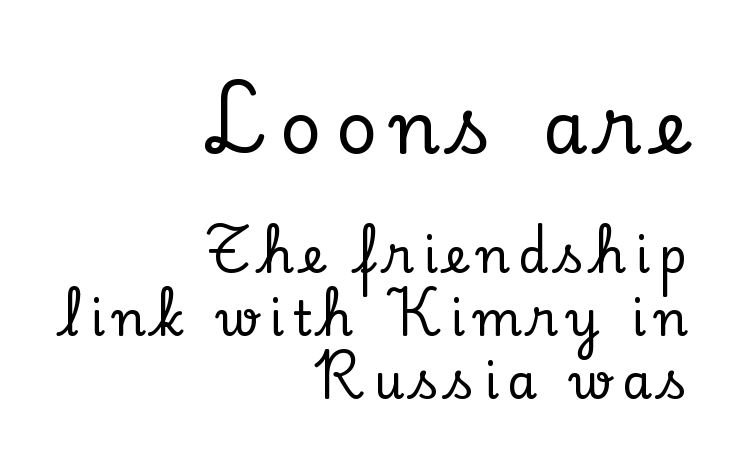
Normally led — the rows are evenly, conventionally spaced. Note the varied advance widths — an 'i' is clearly narrower than an 'm'. Stroke terminals: seriffed. Compared with a flush-left layout, this one pins lines to the opposite, right side.
